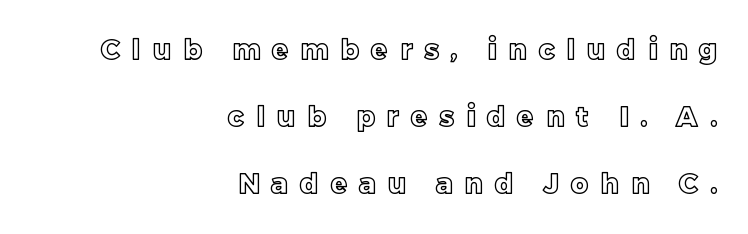
There is plenty of visible air inserted between adjacent glyphs. How would I describe the line gaps? Wide and relaxed. A flush-right, rag-left setting is used for this passage. The lettering stays uniformly vertical, giving the passage a roman look.
